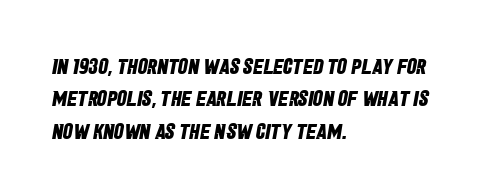
{"bold": "yes", "underline": "no", "align": "left", "line_spacing": "normal", "line_spacing_ratio": 1.47, "letter_spacing": "normal", "letter_spacing_em": 0.0, "glyph_px": 22}
